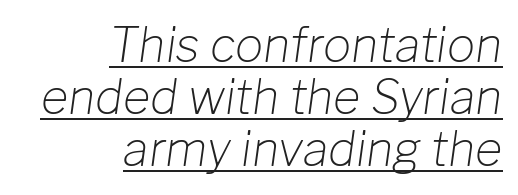
Every word sits above its own underline. There is no visible air inserted between adjacent glyphs. Quick note: interline space is minimal. All the whitespace from short lines collects on the left. The rendering uses natural spacing where letterforms have individual widths.
